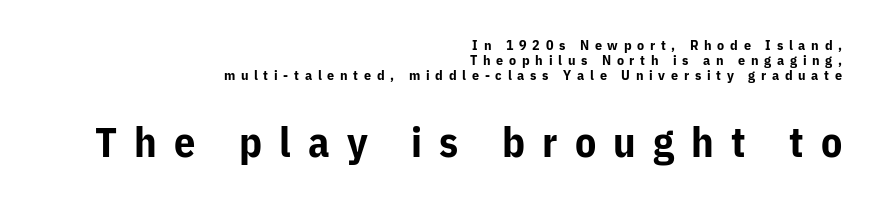
Short and long lines alike share a common ending point at right. No feet cap the strokes, marking this as sans-serif type. Closely set lines give the paragraph a compact silhouette. Proportional: the letters do not fall into vertical columns. The emphasis by scale lands on block number two, below. These lines were composed using upright roman letters.
